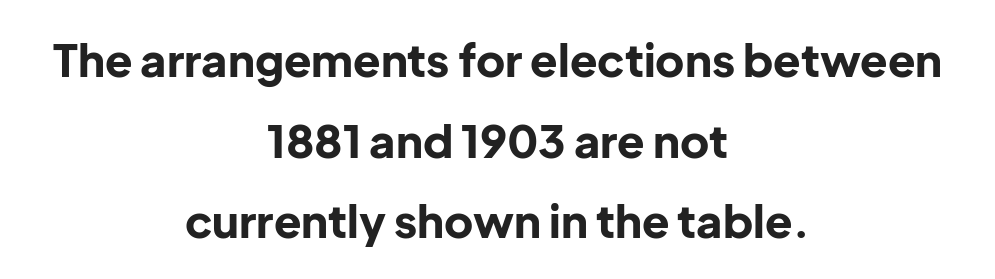
Q: Is the text bold? A: Yes.
Q: Is the text italic (slanted)? A: No, it is upright.
Q: Is the typeface a serif or a sans-serif typeface? A: Sans-serif.
Q: Is the text underlined? A: No.
Q: How is the paragraph aligned? A: Centered.
Q: Is the spacing between letters normal or unusually wide? A: Normal.
Q: Width (condensed, normal, or wide)? A: Normal.
Q: Stroke contrast? A: Low.
Q: x-height? A: Medium.
Q: Monospaced? A: No.
